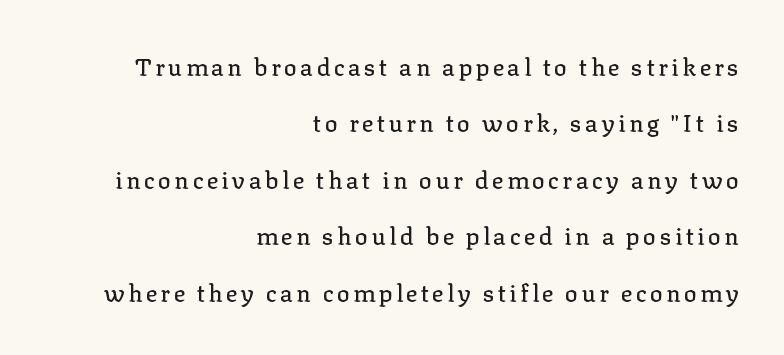
No word sits above an underline. Teacher's note: observe the even right margin — that is flush-right alignment. Every stem runs plumb, perpendicular to the baseline. Quick note: interline space is abundant.
